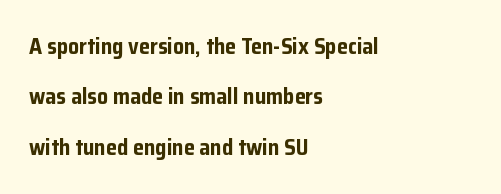
{"italic": "no", "bold": "yes", "underline": "no", "align": "left", "line_spacing": "loose", "line_spacing_ratio": 2.29, "letter_spacing": "normal", "letter_spacing_em": 0.0, "glyph_px": 22}
